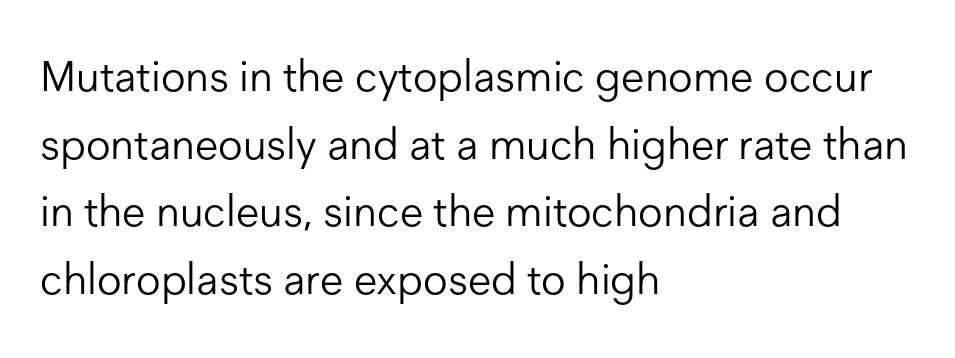
{"serif": "no", "italic": "no", "bold": "no", "weight": "light", "width": "normal", "stroke_contrast": "low", "x_height": "medium", "monospaced": "no", "underline": "no", "align": "left", "line_spacing": "normal", "line_spacing_ratio": 1.57, "letter_spacing": "normal", "letter_spacing_em": 0.0, "glyph_px": 43}
